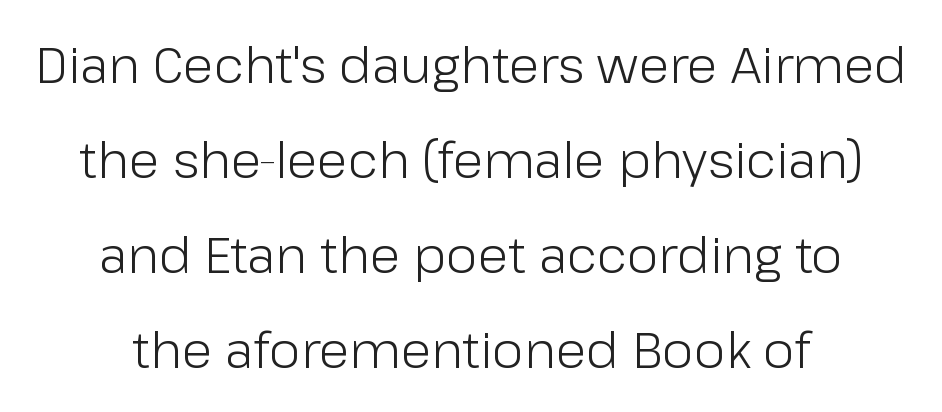
Q: Is the text bold? A: No.
Q: Is the text italic (slanted)? A: No, it is upright.
Q: Is the typeface a serif or a sans-serif typeface? A: Sans-serif.
Q: Is the text underlined? A: No.
Q: How is the paragraph aligned? A: Centered.
Q: Is the spacing between letters normal or unusually wide? A: Normal.
Q: Is the spacing between lines tight, normal or loose? A: Loose.
Q: Width (condensed, normal, or wide)? A: Normal.
Q: Stroke contrast? A: Low.
Q: x-height? A: Medium.
Q: Monospaced? A: No.
